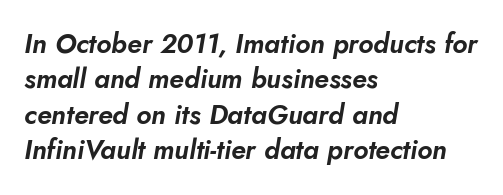
The image shows 27 px text type, italic (leaning right); set left-aligned, normal line spacing (1.31x), normal letter spacing, not underlined.
